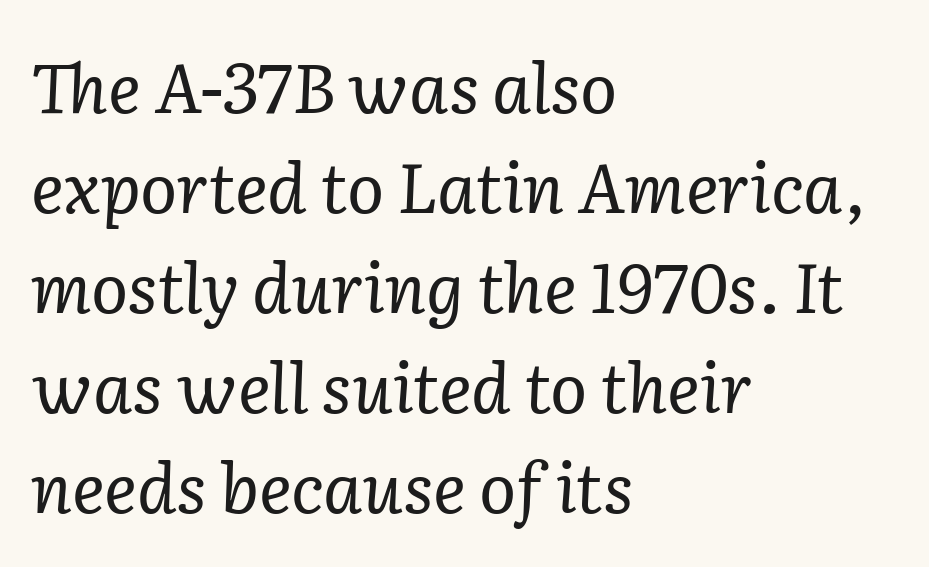
{"serif": "yes", "italic": "yes", "lean": "right", "slant_degrees": 2, "bold": "no", "weight": "regular", "width": "normal", "stroke_contrast": "low", "x_height": "medium", "monospaced": "no", "underline": "no", "align": "left", "line_spacing": "normal", "line_spacing_ratio": 1.45, "letter_spacing": "normal", "letter_spacing_em": 0.0, "glyph_px": 69}
